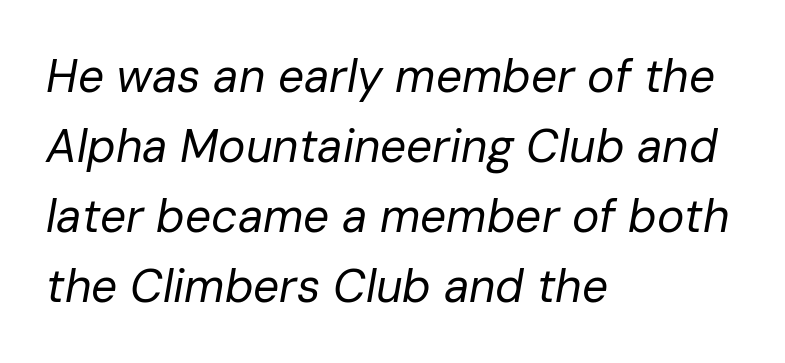
{"italic": "yes", "lean": "right", "slant_degrees": 10, "bold": "no", "weight": "regular", "width": "normal", "stroke_contrast": "low", "x_height": "medium", "monospaced": "no", "underline": "no", "align": "left", "line_spacing": "normal", "line_spacing_ratio": 1.52, "letter_spacing": "normal", "letter_spacing_em": 0.0, "glyph_px": 46}
